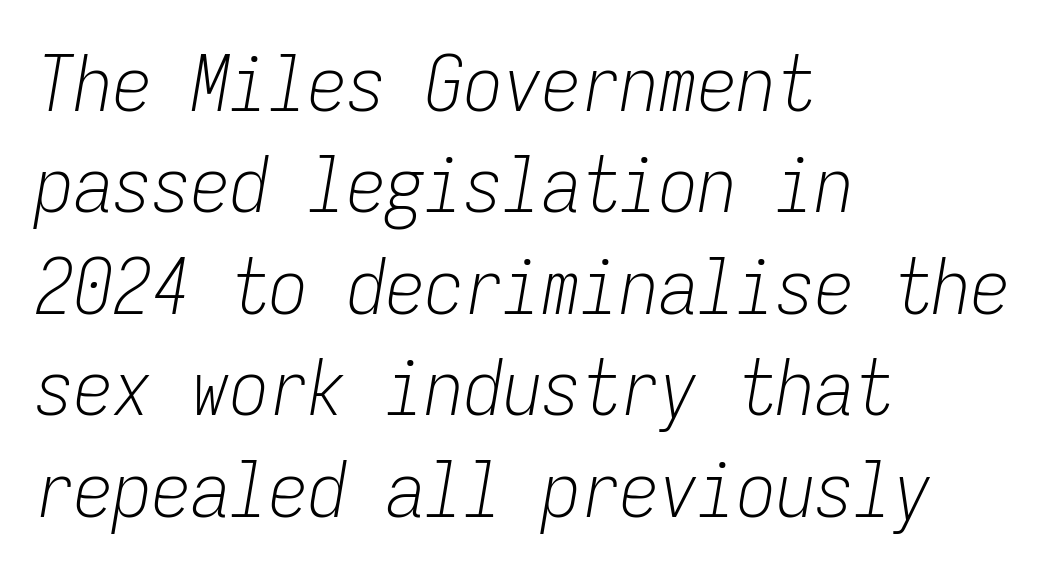
{"italic": "yes", "lean": "right", "slant_degrees": 9, "bold": "no", "weight": "light", "width": "condensed", "stroke_contrast": "low", "x_height": "medium", "monospaced": "yes", "underline": "no", "align": "left", "line_spacing": "normal", "line_spacing_ratio": 1.3, "letter_spacing": "normal", "letter_spacing_em": 0.0, "glyph_px": 78}
